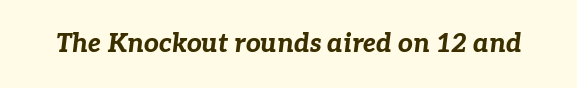
{"italic": "yes", "lean": "right", "slant_degrees": 7, "bold": "yes", "underline": "no", "letter_spacing": "normal", "letter_spacing_em": 0.0, "glyph_px": 26}
